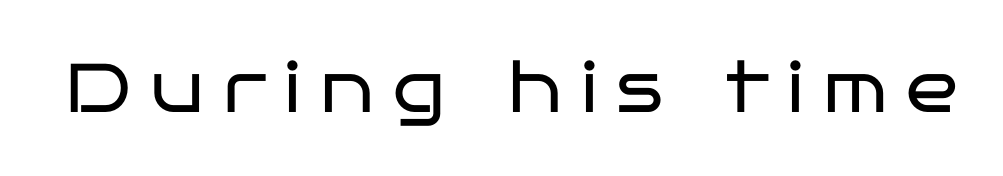
The image shows 69 px regular-weight, wide sans-serif type, upright; set unusually wide letter spacing (+0.27 em), not underlined; low stroke contrast and a large x-height.
